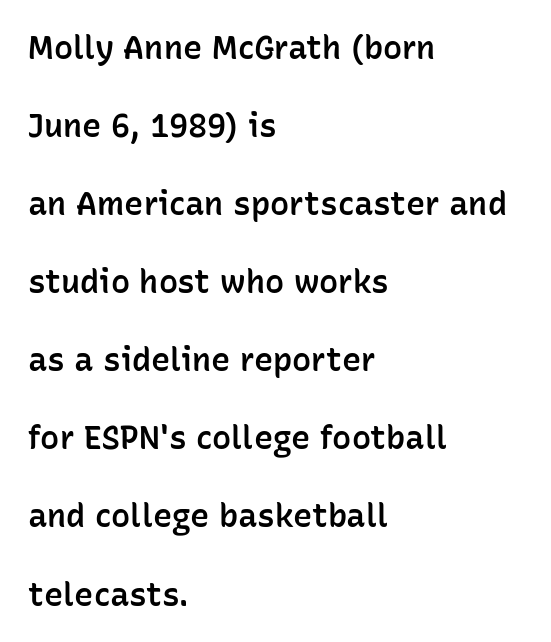
Q: Is the text bold? A: Semi-bold.
Q: Is the text italic (slanted)? A: No, it is upright.
Q: Is the typeface a serif or a sans-serif typeface? A: Sans-serif.
Q: Is the text underlined? A: No.
Q: How is the paragraph aligned? A: Left-aligned.
Q: Is the spacing between letters normal or unusually wide? A: Normal.
Q: Is the spacing between lines tight, normal or loose? A: Loose.
Q: Width (condensed, normal, or wide)? A: Normal.
Q: Stroke contrast? A: Low.
Q: x-height? A: Medium.
Q: Monospaced? A: No.
